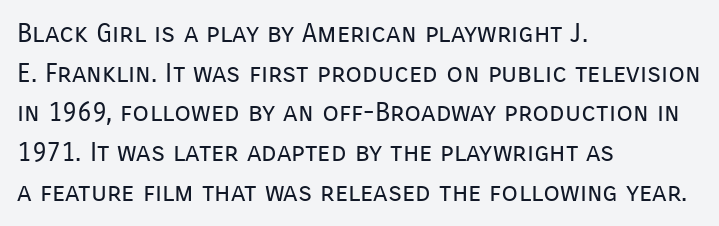
The image shows 27 px text type, upright; set left-aligned, normal line spacing (1.47x), normal letter spacing, not underlined.
